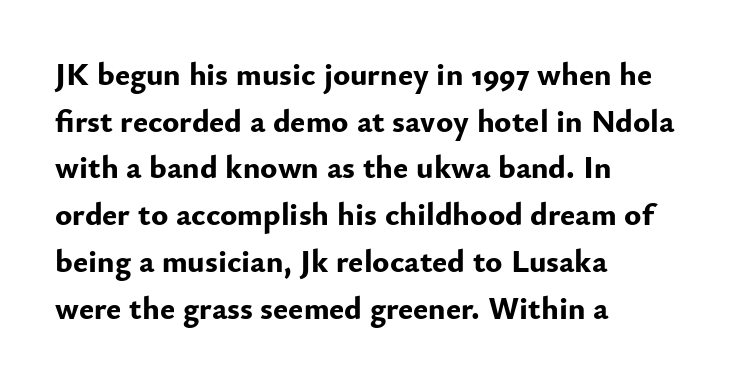
The image shows 32 px bold sans-serif type, upright; set left-aligned, normal line spacing (1.46x), normal letter spacing, not underlined; low stroke contrast and a small x-height.
